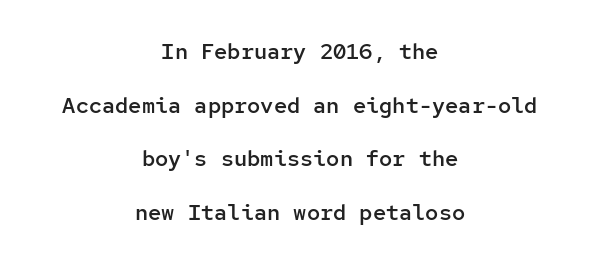
Reading down the column, the eye jumps a long way to each next line. These lines keep a tight, regular rhythm from letter to letter. The specimen reads as upright at a glance. Quick note: underline off. These lines carry some extra weight — a demibold, not a full bold. This rendering uses center alignment, leaving both contours irregular but symmetric.
